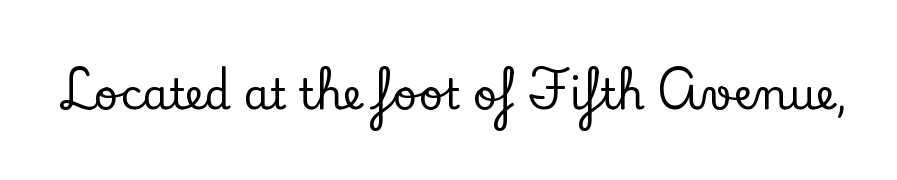
The image shows 42 px serif type, upright; set normal letter spacing, not underlined; low stroke contrast and a small x-height.
